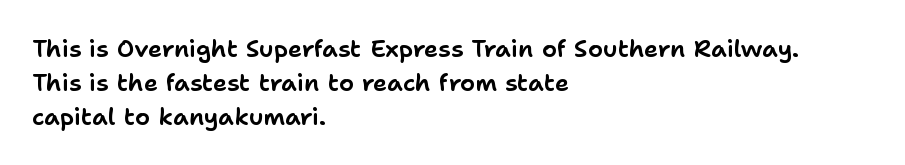
Here the glyphs are tracked normally, forming tight word shapes. A typesetter would call this leading conventional body-copy spacing. Descenders hang freely into open space. Typeset ragged right — the left edge is the straight one. Posture: upright roman.
